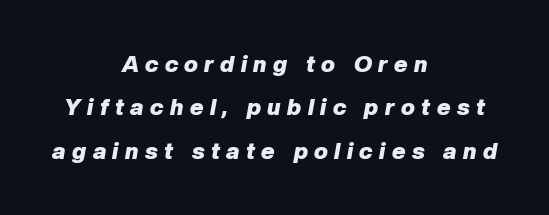
The baseline area is clear. As a designer I'd log this as weight 700, bold. Spacing between characters has been opened up far beyond the box default. The glyphs look as if they've been sheared to an angle. Teacher's note: observe the equal gaps on both sides — that is centered alignment.
